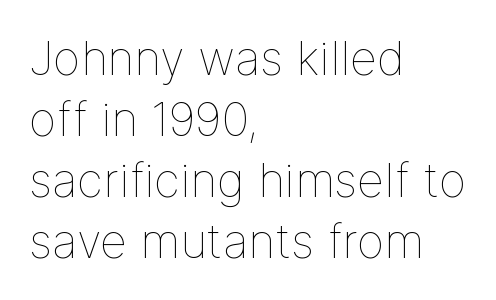
Q: Is the text bold? A: No.
Q: Is the text italic (slanted)? A: No, it is upright.
Q: Is the text underlined? A: No.
Q: How is the paragraph aligned? A: Left-aligned.
Q: Is the spacing between letters normal or unusually wide? A: Normal.
Q: Is the spacing between lines tight, normal or loose? A: Normal.
Q: Width (condensed, normal, or wide)? A: Normal.
Q: Stroke contrast? A: Low.
Q: x-height? A: Medium.
Q: Monospaced? A: No.
